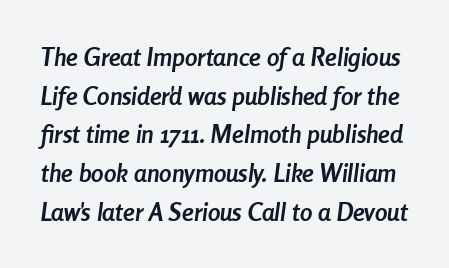
The image shows 25 px bold type, italic (leaning right); set normal line spacing (1.55x), normal letter spacing, not underlined.
